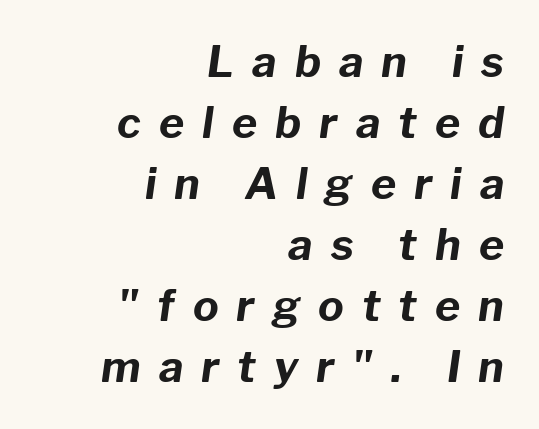
Q: Is the text bold? A: Yes.
Q: Is the text italic (slanted)? A: Yes, it leans right by about 8 degrees.
Q: Is the text underlined? A: No.
Q: How is the paragraph aligned? A: Right-aligned.
Q: Is the spacing between letters normal or unusually wide? A: Unusually wide.
Q: Is the spacing between lines tight, normal or loose? A: Normal.
Q: Width (condensed, normal, or wide)? A: Normal.
Q: Stroke contrast? A: Low.
Q: x-height? A: Medium.
Q: Monospaced? A: No.
